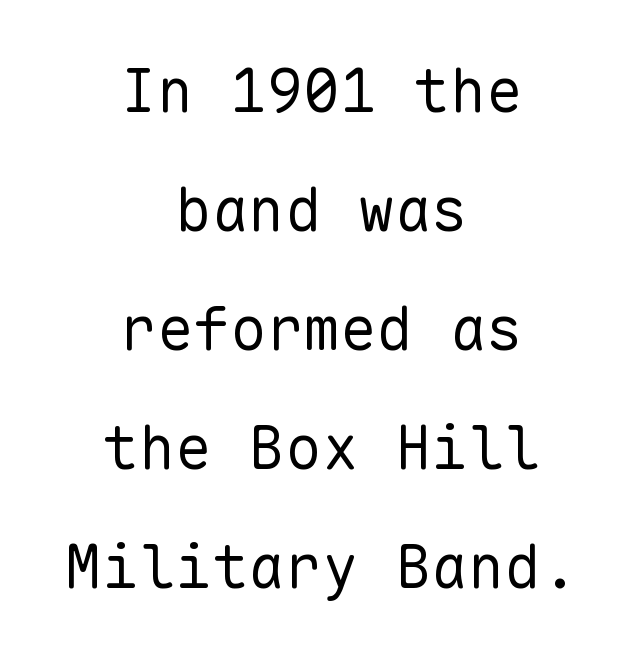
Q: Is the text bold? A: No.
Q: Is the text italic (slanted)? A: No, it is upright.
Q: Is the typeface a serif or a sans-serif typeface? A: Sans-serif.
Q: Is the text underlined? A: No.
Q: How is the paragraph aligned? A: Centered.
Q: Is the spacing between letters normal or unusually wide? A: Normal.
Q: Is the spacing between lines tight, normal or loose? A: Loose.
Q: Width (condensed, normal, or wide)? A: Normal.
Q: Stroke contrast? A: Low.
Q: x-height? A: Medium.
Q: Monospaced? A: Yes.
